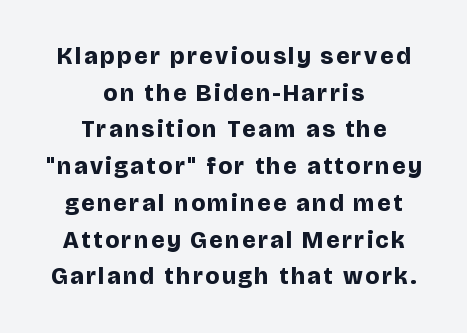
Q: Is the text bold? A: Yes.
Q: Is the text italic (slanted)? A: No, it is upright.
Q: Is the text underlined? A: No.
Q: How is the paragraph aligned? A: Centered.
Q: Is the spacing between lines tight, normal or loose? A: Normal.
